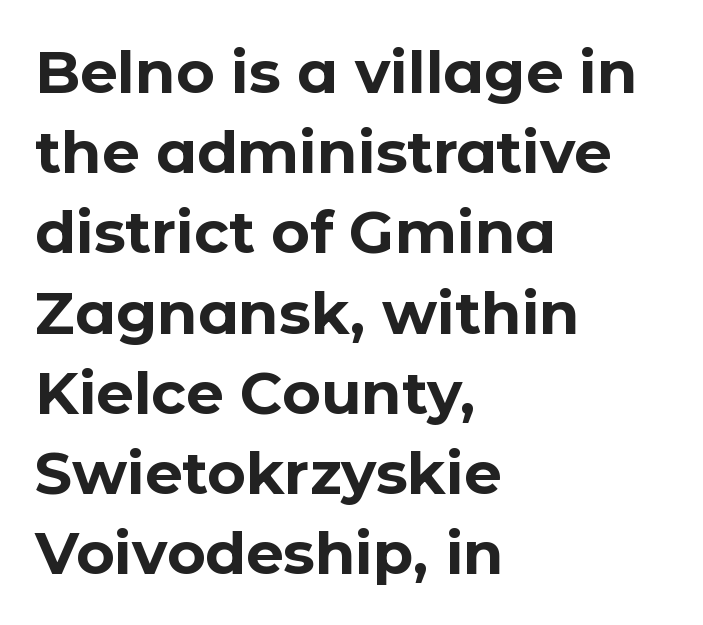
Q: Is the text bold? A: Yes.
Q: Is the text italic (slanted)? A: No, it is upright.
Q: Is the typeface a serif or a sans-serif typeface? A: Sans-serif.
Q: Is the text underlined? A: No.
Q: How is the paragraph aligned? A: Left-aligned.
Q: Is the spacing between letters normal or unusually wide? A: Normal.
Q: Is the spacing between lines tight, normal or loose? A: Normal.
Q: Width (condensed, normal, or wide)? A: Normal.
Q: Stroke contrast? A: Low.
Q: x-height? A: Medium.
Q: Monospaced? A: No.
